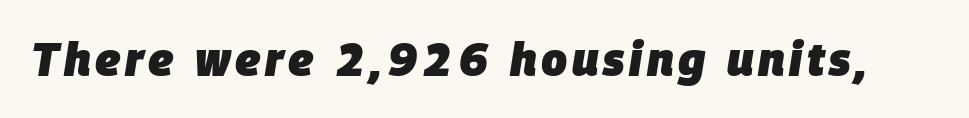
Q: Is the text bold? A: Yes.
Q: Is the text italic (slanted)? A: Yes, it leans right by about 9 degrees.
Q: Is the text underlined? A: No.
Q: Width (condensed, normal, or wide)? A: Normal.
Q: Stroke contrast? A: Low.
Q: x-height? A: Large.
Q: Monospaced? A: No.
